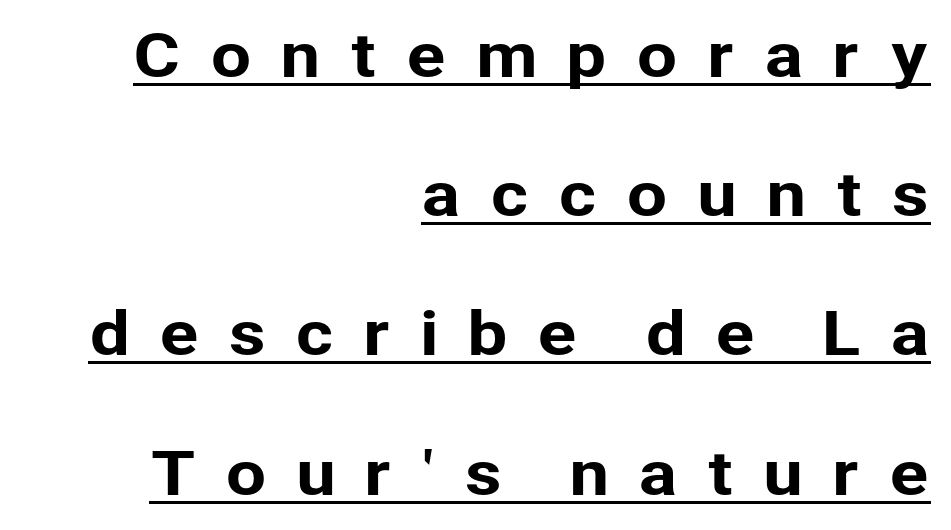
Q: Is the text italic (slanted)? A: No, it is upright.
Q: Is the typeface a serif or a sans-serif typeface? A: Sans-serif.
Q: Is the text underlined? A: Yes.
Q: How is the paragraph aligned? A: Right-aligned.
Q: Is the spacing between letters normal or unusually wide? A: Unusually wide.
Q: Is the spacing between lines tight, normal or loose? A: Loose.
Q: Width (condensed, normal, or wide)? A: Normal.
Q: Stroke contrast? A: Low.
Q: x-height? A: Medium.
Q: Monospaced? A: No.
